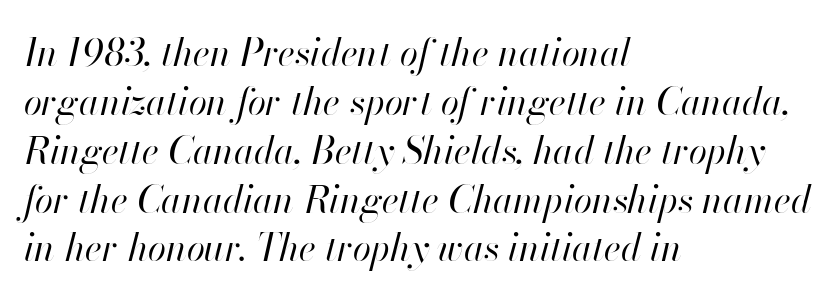
Q: Is the text bold? A: No.
Q: Is the text italic (slanted)? A: Yes, it leans right by about 13 degrees.
Q: Is the text underlined? A: No.
Q: How is the paragraph aligned? A: Left-aligned.
Q: Is the spacing between letters normal or unusually wide? A: Normal.
Q: Is the spacing between lines tight, normal or loose? A: Normal.
Q: Width (condensed, normal, or wide)? A: Normal.
Q: Stroke contrast? A: High.
Q: x-height? A: Small.
Q: Monospaced? A: No.
